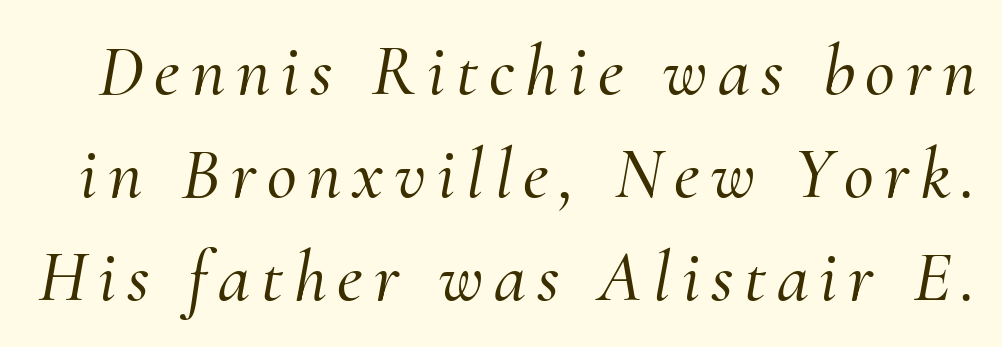
Q: Is the text italic (slanted)? A: Yes, it leans right by about 10 degrees.
Q: Is the typeface a serif or a sans-serif typeface? A: Serif.
Q: Is the text underlined? A: No.
Q: Is the spacing between lines tight, normal or loose? A: Normal.
Q: Width (condensed, normal, or wide)? A: Normal.
Q: Stroke contrast? A: Medium.
Q: x-height? A: Small.
Q: Monospaced? A: No.
